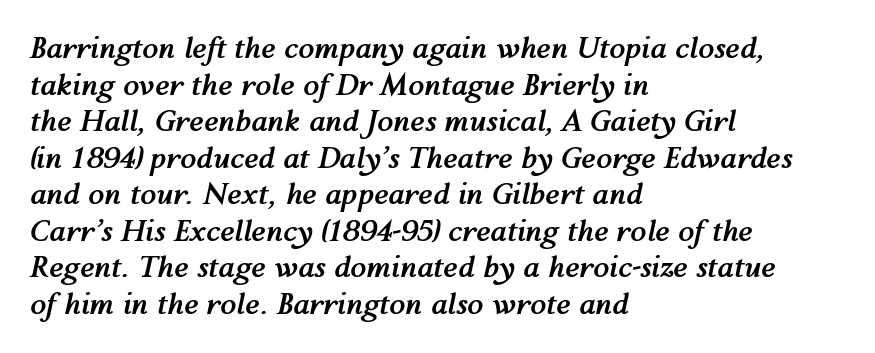
{"italic": "yes", "lean": "right", "slant_degrees": 12, "bold": "yes", "weight": "semibold", "width": "normal", "stroke_contrast": "medium", "x_height": "medium", "monospaced": "no", "underline": "no", "align": "left", "line_spacing": "normal", "line_spacing_ratio": 1.26, "letter_spacing": "normal", "letter_spacing_em": 0.0, "glyph_px": 29}
